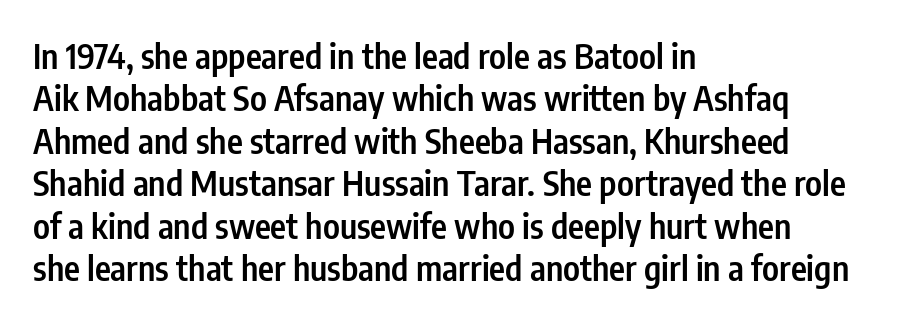
The image shows 34 px semibold, condensed sans-serif type, upright; set left-aligned, normal line spacing (1.25x), normal letter spacing, not underlined; low stroke contrast and a medium x-height.
